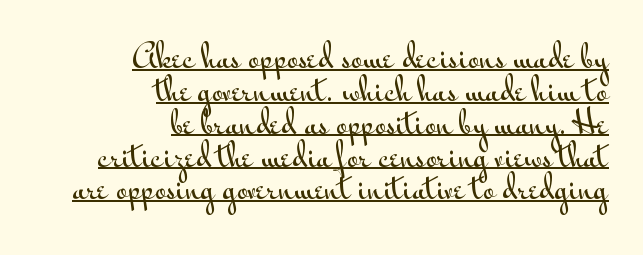
Q: Is the text italic (slanted)? A: Yes.
Q: Is the typeface a serif or a sans-serif typeface? A: Sans-serif.
Q: Is the text underlined? A: Yes.
Q: How is the paragraph aligned? A: Right-aligned.
Q: Is the spacing between letters normal or unusually wide? A: Normal.
Q: Is the spacing between lines tight, normal or loose? A: Tight.
Q: Width (condensed, normal, or wide)? A: Wide.
Q: Stroke contrast? A: Medium.
Q: x-height? A: Small.
Q: Monospaced? A: No.
